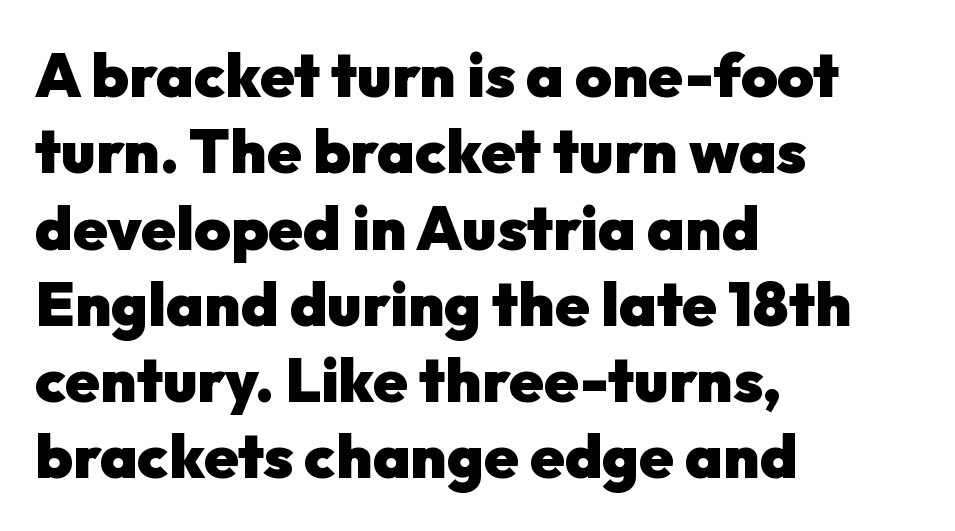
The image shows 62 px heavy sans-serif type, upright; set left-aligned, line spacing 1.23x, normal letter spacing, not underlined; low stroke contrast and a medium x-height.
